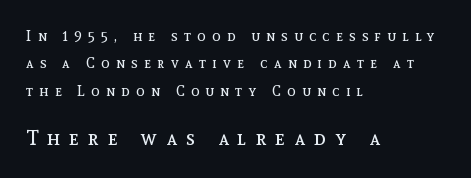
Q: Is the text bold? A: No.
Q: Is the text italic (slanted)? A: No, it is upright.
Q: Is the text underlined? A: No.
Q: How is the paragraph aligned? A: Left-aligned.
Q: Is the spacing between letters normal or unusually wide? A: Unusually wide.
Q: Is the spacing between lines tight, normal or loose? A: Loose.
Q: Which block of text is set in a larger size, the first (top) or the second (bottom)? A: The second (bottom) one.
